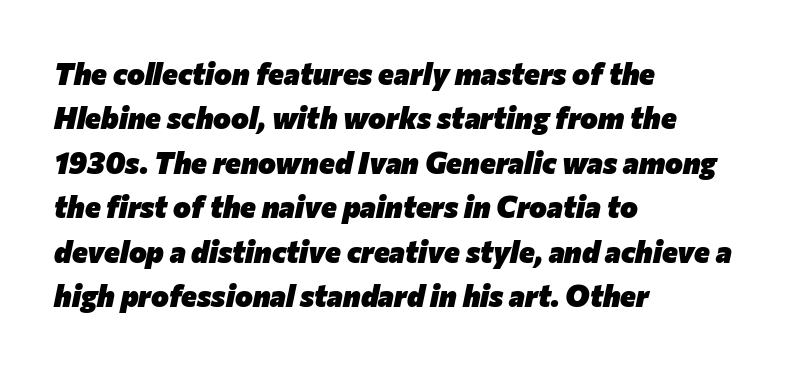
The image shows 30 px heavy type, italic (leaning right); set left-aligned, normal line spacing (1.48x), normal letter spacing, not underlined; low stroke contrast and a medium x-height.
